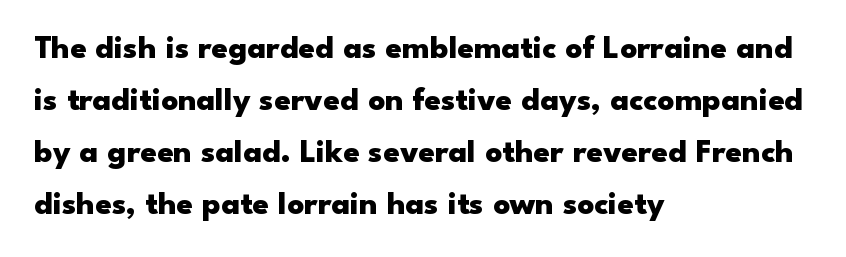
The image shows 33 px heavy, wide sans-serif type, upright; set left-aligned, normal line spacing (1.58x), normal letter spacing, not underlined; low stroke contrast and a small x-height.
